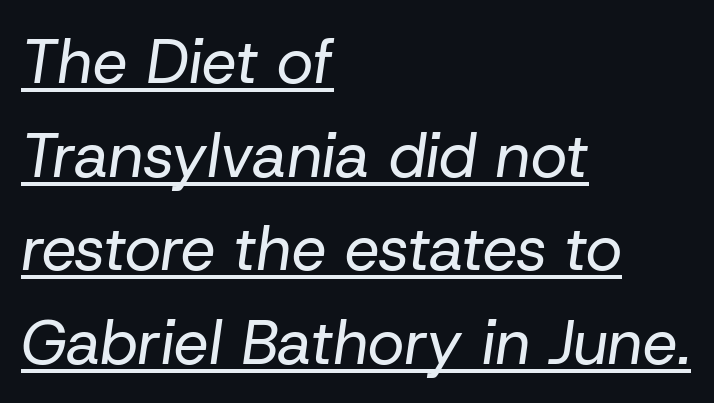
Successive baselines arrive at the customary interval. Is this a fixed-width face? No — the glyphs have proportional, varying widths. The sample's only ornament is a line tracing under the words. Counters stay open thanks to moderate or lighter strokes.
